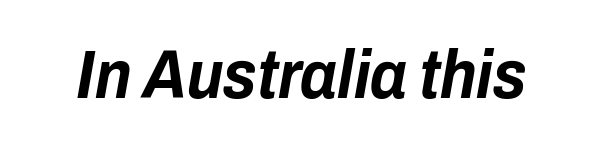
{"italic": "yes", "lean": "right", "slant_degrees": 10, "bold": "yes", "weight": "bold", "width": "condensed", "stroke_contrast": "low", "x_height": "medium", "monospaced": "no", "underline": "no", "letter_spacing": "normal", "letter_spacing_em": 0.0, "glyph_px": 68}
